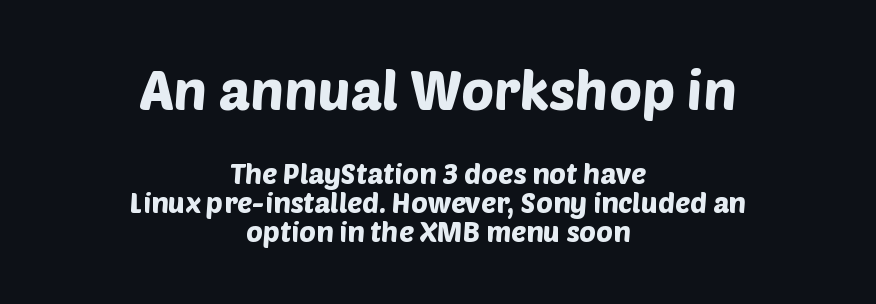
Q: Is the typeface a serif or a sans-serif typeface? A: Sans-serif.
Q: Is the text underlined? A: No.
Q: How is the paragraph aligned? A: Centered.
Q: Is the spacing between letters normal or unusually wide? A: Normal.
Q: Is the spacing between lines tight, normal or loose? A: Tight.
Q: Which block of text is set in a larger size, the first (top) or the second (bottom)? A: The first (top) one.
Q: Width (condensed, normal, or wide)? A: Normal.
Q: Stroke contrast? A: Low.
Q: x-height? A: Large.
Q: Monospaced? A: No.
